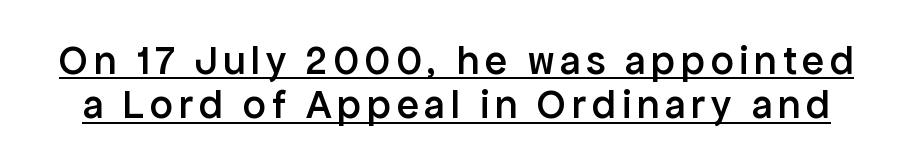
The rendering uses natural spacing where letterforms have individual widths. A continuous stroke trails under the words, as in a hyperlink. As a designer I'd log this as weight 600, semibold. A roman cut, with each character standing at attention. Letterform terminals end flat and unadorned throughout the passage. Vertical spacing — tight.
